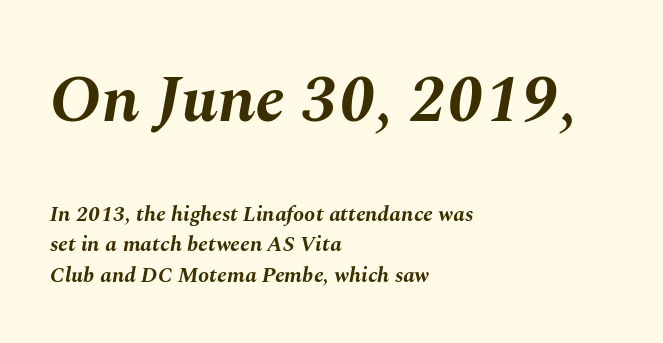
Tracking value appears to be zero — textbook default spacing. Spacing verdict: proportional, widths tailored to each character. The lettering tilts uniformly, giving the passage an italic look. The letters in the upper block stand taller than those in the block below. Quick note: underline off.
